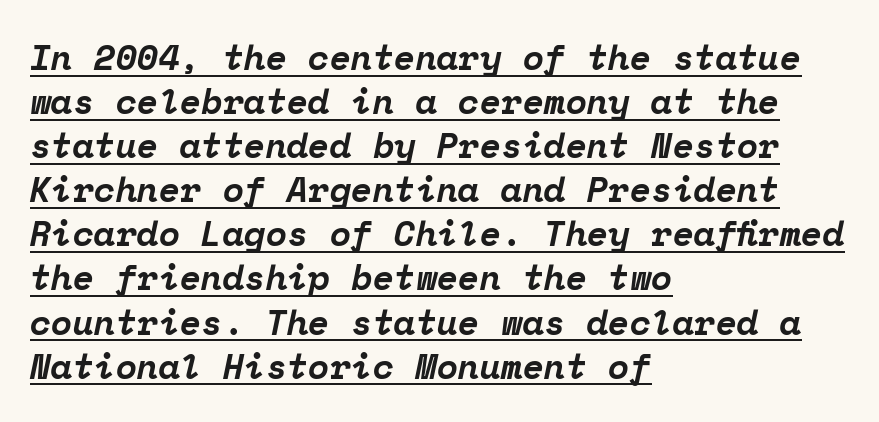
{"serif": "yes", "italic": "yes", "lean": "right", "slant_degrees": 12, "bold": "yes", "weight": "bold", "width": "normal", "stroke_contrast": "low", "x_height": "medium", "monospaced": "yes", "underline": "yes", "align": "left", "line_spacing": "normal", "line_spacing_ratio": 1.26, "letter_spacing": "normal", "letter_spacing_em": 0.0, "glyph_px": 35}
